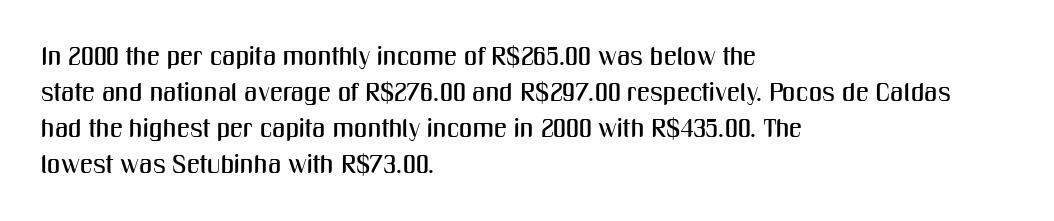
A typesetter would mark this as roman, not italic. Every row of glyphs begins at an identical x-position on the left. Descenders are the only things crossing below the line. Horizontal bands of white between lines are of average thickness.
